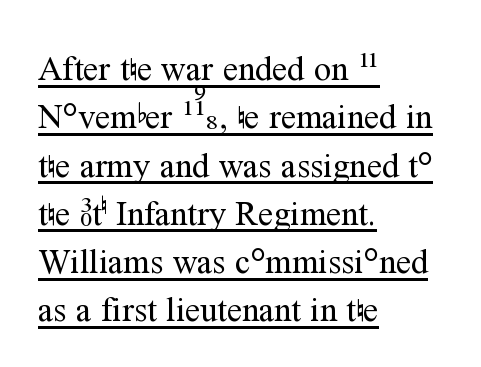
Nothing heavy about these letters — not bold at all. The letters carry serifs — small finishing strokes at the ends of their stems. These lines are set flush left with a ragged right edge. The glyphs are accompanied by a horizontal stroke just below them. The passage shown is typed in a proportional face where columns would drift.
